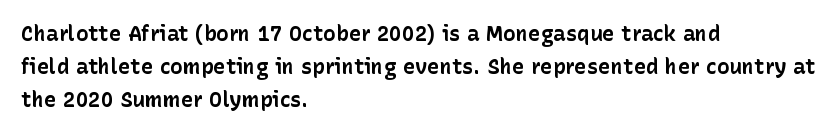
{"italic": "no", "bold": "yes", "underline": "no", "align": "left", "line_spacing": "normal", "line_spacing_ratio": 1.56, "letter_spacing": "normal", "letter_spacing_em": 0.0, "glyph_px": 21}
